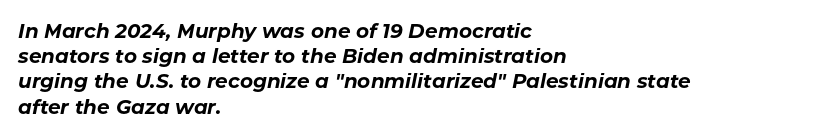
The image shows 20 px bold type, italic (leaning right); set left-aligned, normal line spacing (1.26x), normal letter spacing, not underlined.
